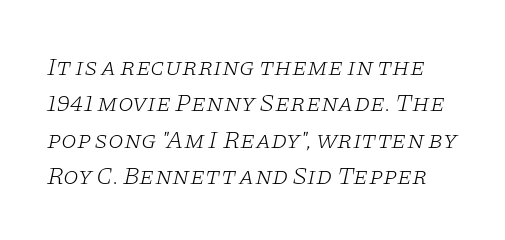
Q: Is the text bold? A: No.
Q: Is the text italic (slanted)? A: Yes, it leans right by about 11 degrees.
Q: Is the text underlined? A: No.
Q: Is the spacing between letters normal or unusually wide? A: Normal.
Q: Is the spacing between lines tight, normal or loose? A: Normal.
